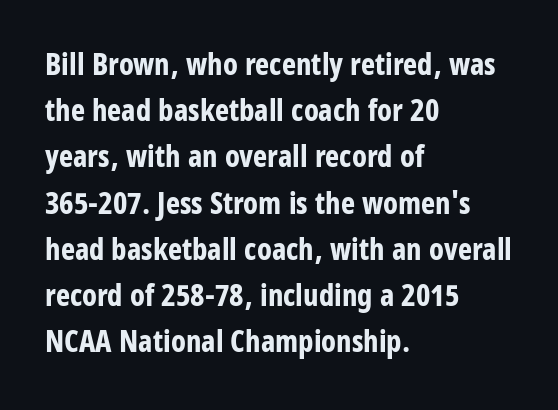
The image shows 30 px bold, condensed sans-serif type, upright; set left-aligned, normal line spacing (1.54x), normal letter spacing, not underlined; low stroke contrast and a large x-height.
